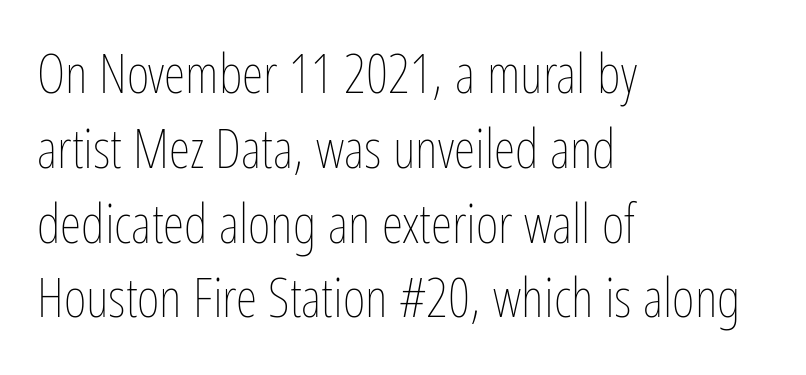
Only glyphs here, with clear space below each row. Honestly, the row spacing looks completely unremarkable. Which margin do the lines hug? The left one — the right edge is uneven. Weight class: somewhere from thin through regular.
